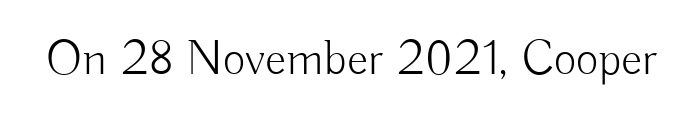
{"serif": "no", "italic": "no", "bold": "no", "weight": "light", "width": "normal", "stroke_contrast": "low", "x_height": "small", "monospaced": "no", "underline": "no", "letter_spacing": "normal", "letter_spacing_em": 0.0, "glyph_px": 49}
